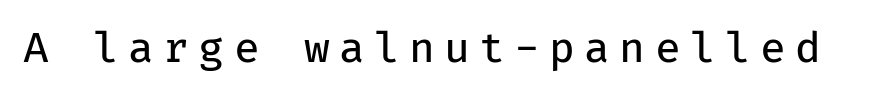
The image shows 42 px regular-weight sans-serif type, upright, monospaced; set unusually wide letter spacing (+0.22 em), not underlined; low stroke contrast and a medium x-height.
